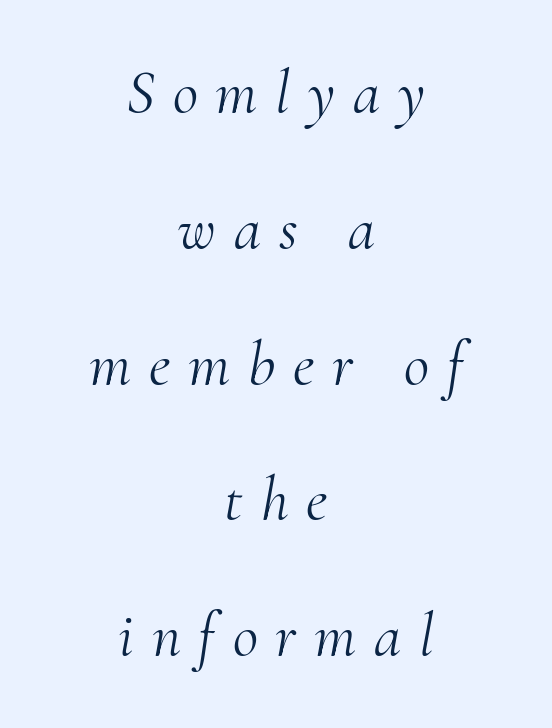
Note the varied advance widths — an 'i' is clearly narrower than an 'm'. Anything drawn beneath the words? Only blank space. To sum up the face: it has serifs. The rendering positions every line midway between the sides. No letter is thick-stroked: the sample isn't bold.
